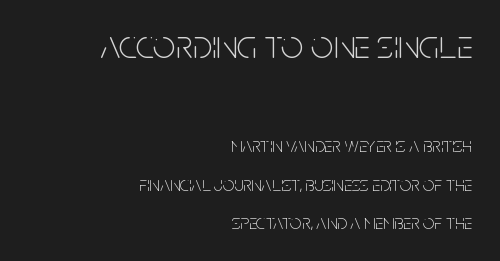
{"serif": "no", "italic": "no", "bold": "no", "weight": "light", "width": "condensed", "stroke_contrast": "low", "x_height": "large", "monospaced": "no", "underline": "no", "align": "right", "line_spacing": "loose", "line_spacing_ratio": 1.93, "letter_spacing": "normal", "letter_spacing_em": 0.0, "larger_block": "first", "size_ratio": 2.0, "glyph_px": 40}
